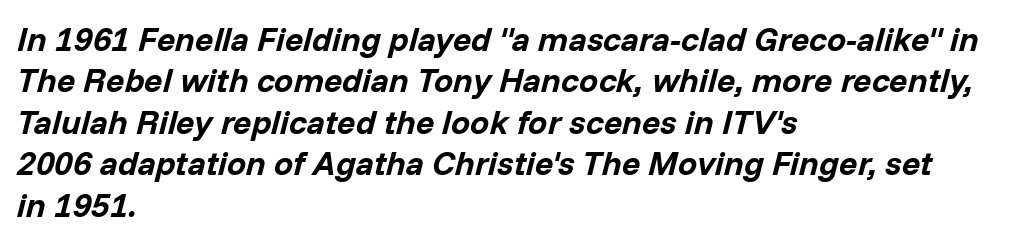
The compositor pushed each line to the left boundary. Tracking here is standard; glyphs follow each other at the usual distance. A typesetter would call this proportional, since set widths differ per character. Students, this is bold: see how much ink each stroke carries.
